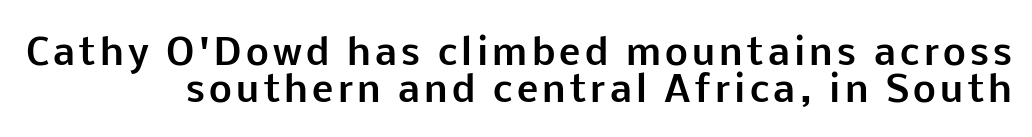
Are there feet on the stems? There aren't — it's a sans. Compared with typical paragraphs, the rows here are closer together. Does the copy run flush right? Yes — the right margin is perfectly even. A typesetter would call this proportional, since set widths differ per character. Check the space under the baseline: it is left empty. If you drew a line through each stem, it would be perfectly vertical.
